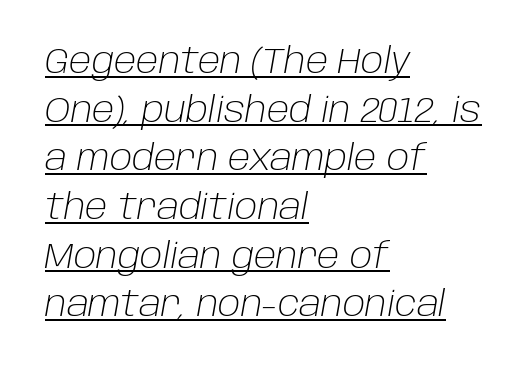
Students, observe the line beneath the letters — that is underlining. Proportional: the letters do not fall into vertical columns. Caption: standard tracking, unaltered. Nothing heavy about these letters — not bold at all. These lines stack with their left ends in a neat column.
